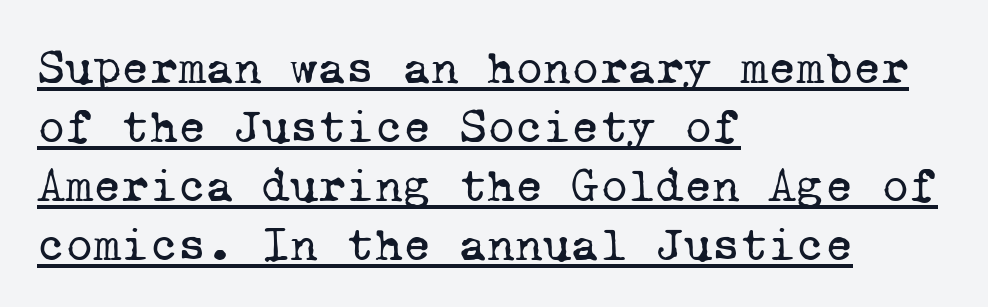
{"serif": "yes", "bold": "no", "weight": "regular", "width": "normal", "stroke_contrast": "low", "x_height": "medium", "monospaced": "yes", "underline": "yes", "align": "left", "line_spacing_ratio": 1.23, "letter_spacing": "normal", "letter_spacing_em": 0.0, "glyph_px": 48}
